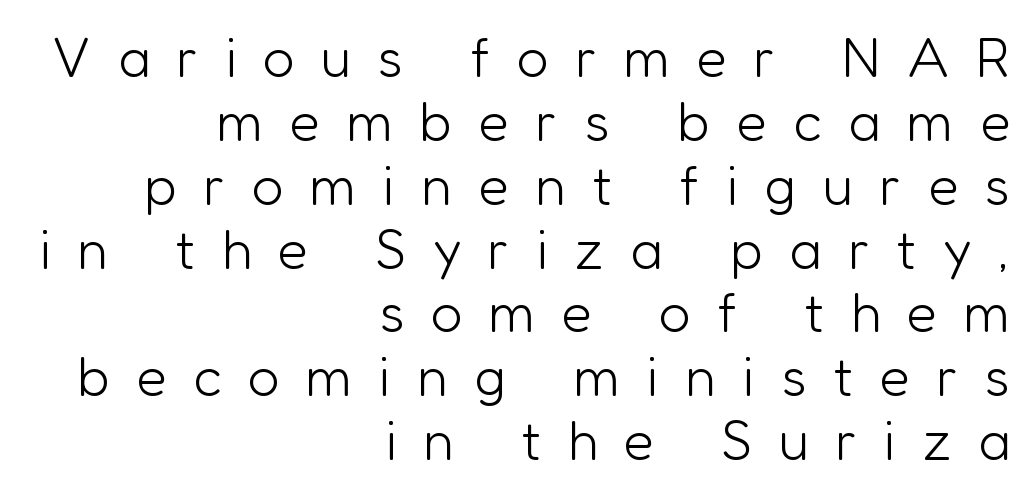
{"serif": "no", "italic": "no", "bold": "no", "weight": "light", "width": "normal", "stroke_contrast": "low", "x_height": "medium", "monospaced": "no", "underline": "no", "align": "right", "line_spacing": "tight", "line_spacing_ratio": 1.14, "letter_spacing": "wide", "letter_spacing_em": 0.47, "glyph_px": 56}
